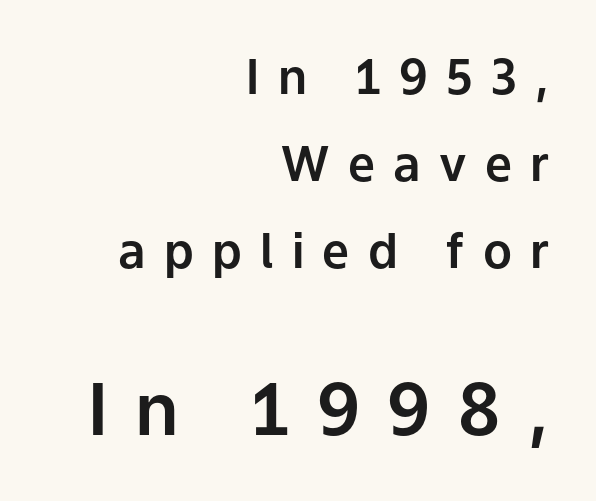
Line endings align vertically; line beginnings do not. Bare-footed words on every line. Look at the bottom of the vertical strokes: they stop flat, with no serifs. Each word looks stretched out because of the extra space between its letters.
